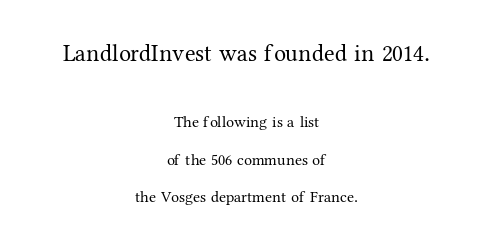
The image shows 24 px text type, upright; set centered, loose line spacing (2.34x), normal letter spacing, not underlined; the first (top) block is 1.5x larger.
